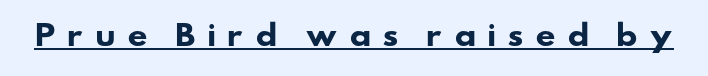
Q: Is the text bold? A: Yes.
Q: Is the typeface a serif or a sans-serif typeface? A: Sans-serif.
Q: Is the text underlined? A: Yes.
Q: Is the spacing between letters normal or unusually wide? A: Unusually wide.
Q: Width (condensed, normal, or wide)? A: Wide.
Q: Stroke contrast? A: Low.
Q: x-height? A: Small.
Q: Monospaced? A: No.
